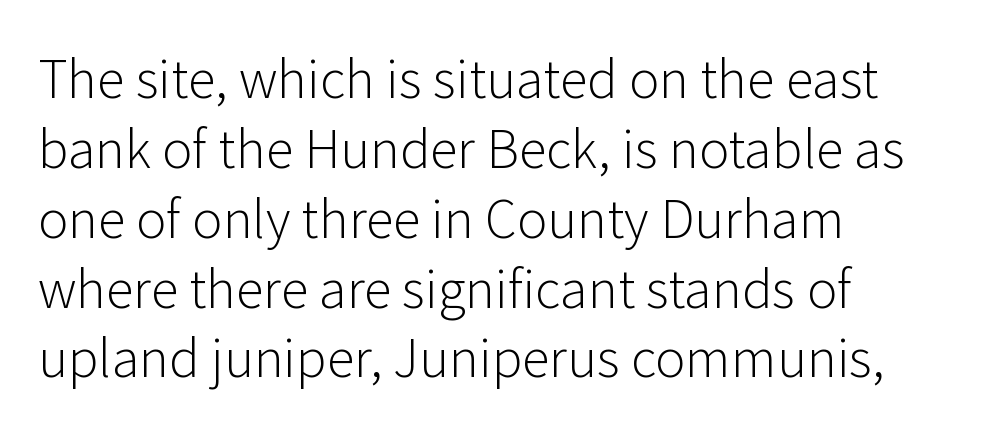
The paragraph has a hard left edge and a soft right edge. Tracking value appears to be zero — textbook default spacing. Descender tails drop into unmarked territory. Notice how the stems are strictly vertical — no italics here. The vertical gap from one line to the next is medium. Character widths vary here, with narrow letters taking less room than wide ones.
